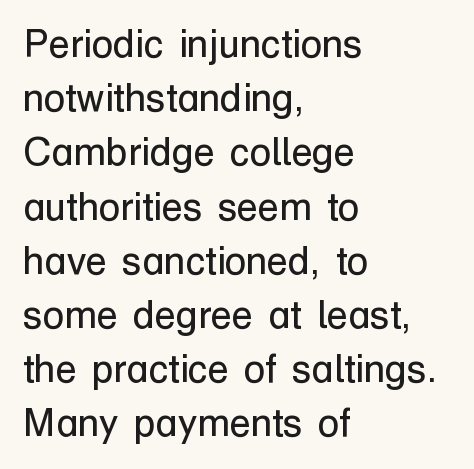
The image shows 39 px regular-weight sans-serif type, upright; set left-aligned, normal line spacing (1.39x), normal letter spacing, not underlined; low stroke contrast and a medium x-height.
